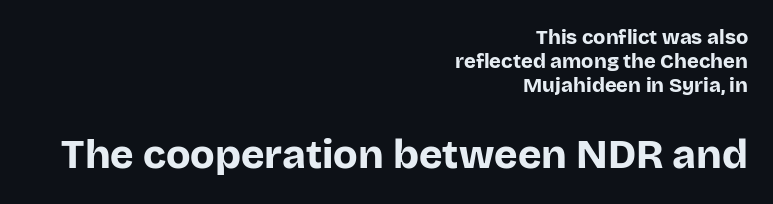
Q: Is the text bold? A: Yes.
Q: Is the text italic (slanted)? A: No, it is upright.
Q: Is the typeface a serif or a sans-serif typeface? A: Sans-serif.
Q: Is the text underlined? A: No.
Q: How is the paragraph aligned? A: Right-aligned.
Q: Is the spacing between letters normal or unusually wide? A: Normal.
Q: Which block of text is set in a larger size, the first (top) or the second (bottom)? A: The second (bottom) one.
Q: Width (condensed, normal, or wide)? A: Normal.
Q: Stroke contrast? A: Low.
Q: x-height? A: Large.
Q: Monospaced? A: No.
